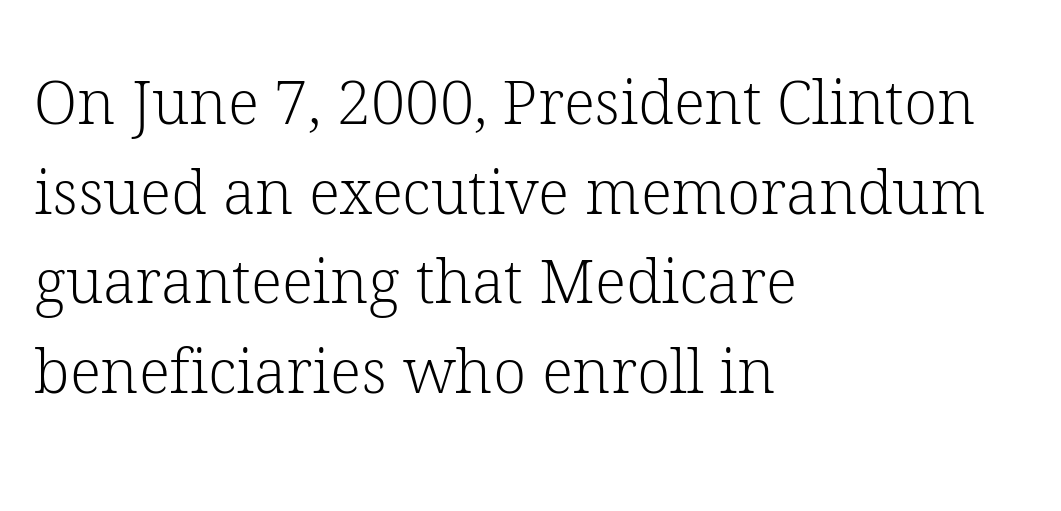
The paragraph has a hard left edge and a soft right edge. Descenders hang freely into open space. The face used here is seriffed, in the tradition of book romans. Each letter keeps its own natural width here, so spacing adapts to shape.
